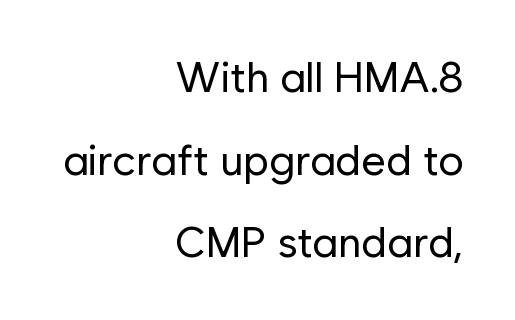
Q: Is the text bold? A: No.
Q: Is the text italic (slanted)? A: No, it is upright.
Q: Is the typeface a serif or a sans-serif typeface? A: Sans-serif.
Q: Is the text underlined? A: No.
Q: How is the paragraph aligned? A: Right-aligned.
Q: Is the spacing between letters normal or unusually wide? A: Normal.
Q: Is the spacing between lines tight, normal or loose? A: Loose.
Q: Width (condensed, normal, or wide)? A: Normal.
Q: Stroke contrast? A: Low.
Q: x-height? A: Medium.
Q: Monospaced? A: No.
